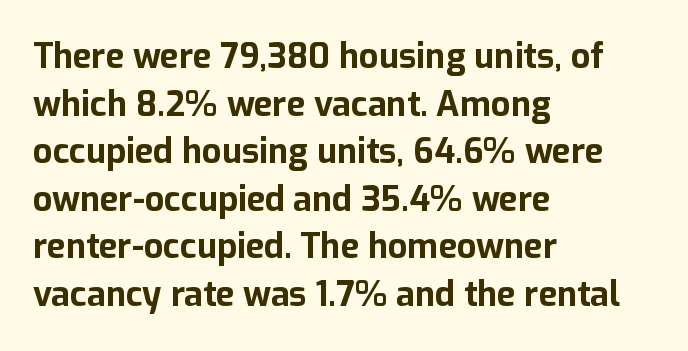
Spacing verdict: proportional, widths tailored to each character. Spacing between characters is what you'd get straight out of the box. Plenty of ink on the page — the face is bold. The typeface chosen for these lines omits serifs. The rows are spaced the way most documents space them. The rag falls on the right side of this text block.
